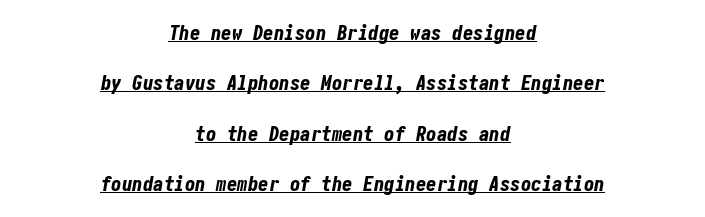
These characters rest on top of a visible drawn line. Neither beginnings nor endings align; midpoints do. Heft: maximum for text — a bold. Posture: slanted. You could fit nearly another row in the gap between these rows. A typesetter would call this zero additional tracking.
